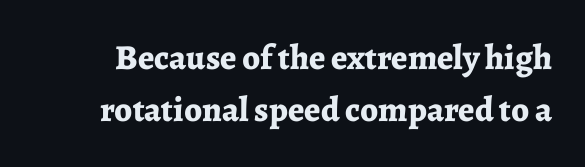
{"serif": "yes", "italic": "no", "bold": "yes", "weight": "bold", "width": "normal", "stroke_contrast": "low", "x_height": "medium", "monospaced": "no", "underline": "no", "line_spacing": "normal", "line_spacing_ratio": 1.48, "letter_spacing": "normal", "letter_spacing_em": 0.0, "glyph_px": 35}
